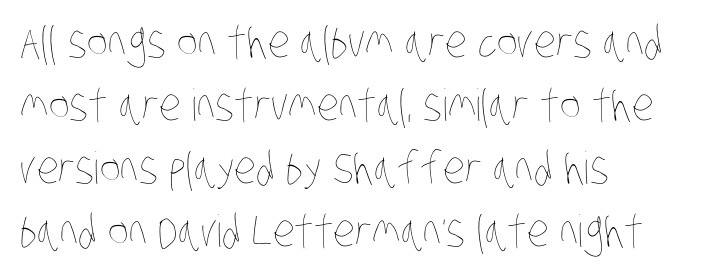
{"bold": "no", "weight": "thin", "width": "condensed", "stroke_contrast": "low", "x_height": "large", "monospaced": "no", "underline": "no", "align": "left", "line_spacing": "normal", "line_spacing_ratio": 1.43, "letter_spacing": "normal", "letter_spacing_em": 0.0, "glyph_px": 44}
